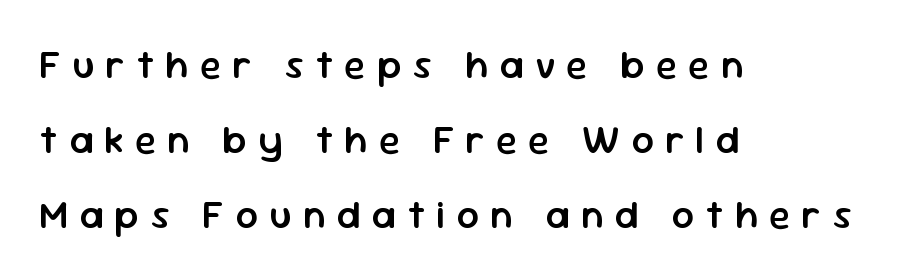
The image shows 39 px semibold sans-serif type, upright; set left-aligned, loose line spacing (1.92x), unusually wide letter spacing (+0.29 em), not underlined; low stroke contrast and a medium x-height.
